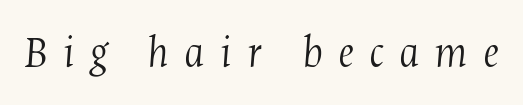
The image shows 48 px light, condensed serif type, italic (leaning right); set unusually wide letter spacing (+0.31 em), not underlined; medium stroke contrast and a medium x-height.
